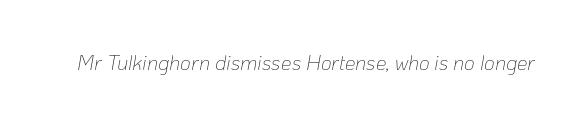
{"italic": "yes", "lean": "right", "slant_degrees": 10, "bold": "no", "underline": "no", "letter_spacing": "normal", "letter_spacing_em": 0.0, "glyph_px": 21}
